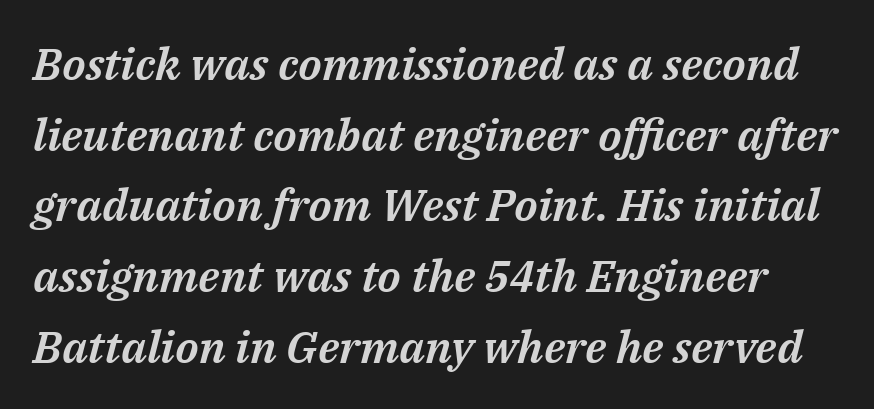
Every character sits at an angle, as italics do. Here the designer chose a conventional face with non-uniform glyph widths. Type without underlining. Quick note: interline space is typical.
